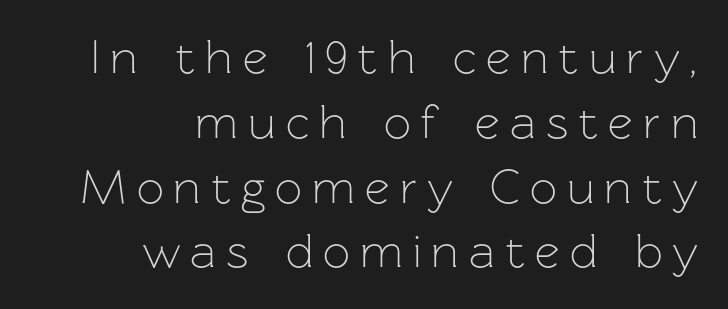
Q: Is the text bold? A: No.
Q: Is the text italic (slanted)? A: No, it is upright.
Q: Is the typeface a serif or a sans-serif typeface? A: Sans-serif.
Q: Is the text underlined? A: No.
Q: How is the paragraph aligned? A: Right-aligned.
Q: Is the spacing between letters normal or unusually wide? A: Unusually wide.
Q: Is the spacing between lines tight, normal or loose? A: Normal.
Q: Width (condensed, normal, or wide)? A: Normal.
Q: Stroke contrast? A: Low.
Q: x-height? A: Medium.
Q: Monospaced? A: No.
